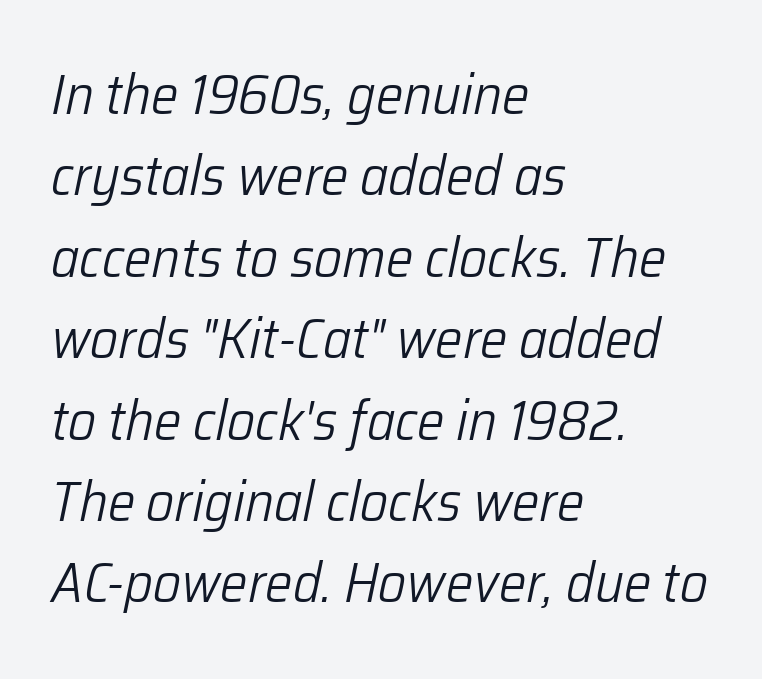
Q: Is the text bold? A: No.
Q: Is the text italic (slanted)? A: Yes, it leans right by about 12 degrees.
Q: Is the text underlined? A: No.
Q: How is the paragraph aligned? A: Left-aligned.
Q: Is the spacing between letters normal or unusually wide? A: Normal.
Q: Is the spacing between lines tight, normal or loose? A: Normal.
Q: Width (condensed, normal, or wide)? A: Normal.
Q: Stroke contrast? A: Low.
Q: x-height? A: Medium.
Q: Monospaced? A: No.
